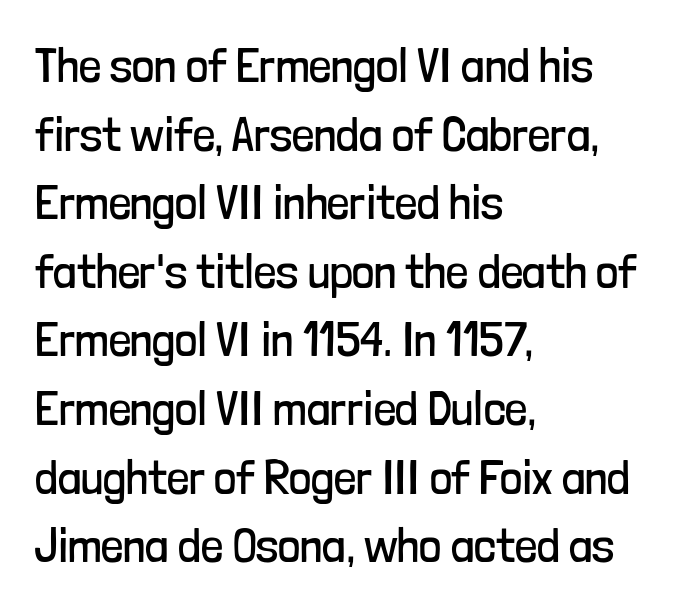
The image shows 49 px regular-weight, condensed sans-serif type, upright; set left-aligned, normal line spacing (1.4x), normal letter spacing, not underlined; low stroke contrast and a medium x-height.
